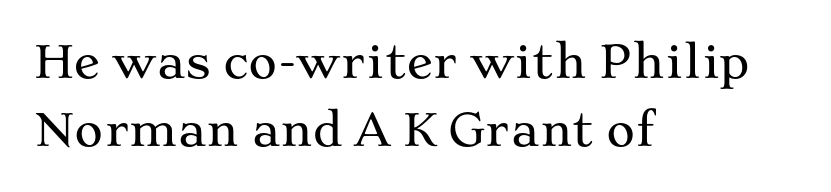
The image shows 44 px wide serif type, upright; set left-aligned, normal line spacing (1.54x), normal letter spacing, not underlined; medium stroke contrast and a medium x-height.
